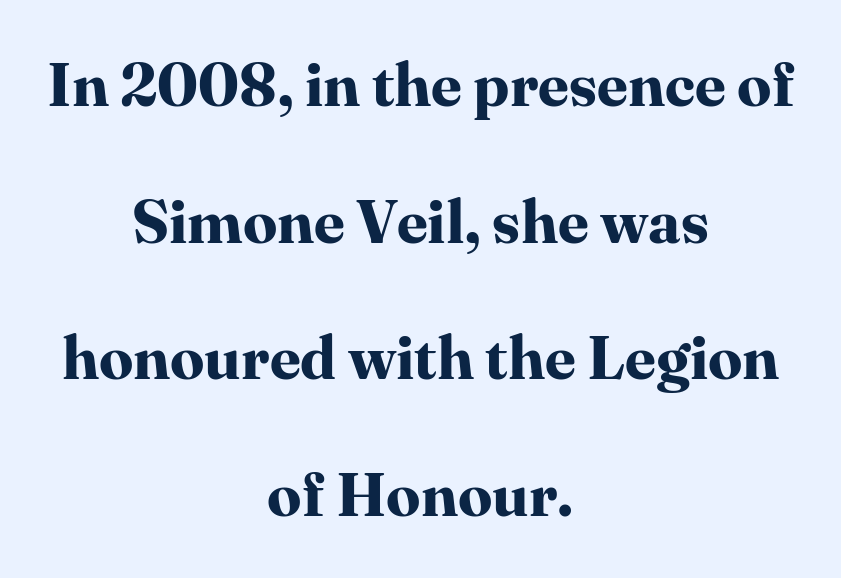
The image shows 61 px bold serif type, upright; set centered, loose line spacing (2.24x), normal letter spacing, not underlined; high stroke contrast and a medium x-height.
